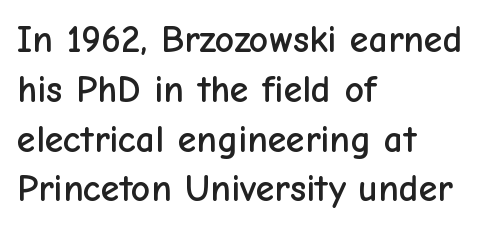
Q: Is the text italic (slanted)? A: No, it is upright.
Q: Is the typeface a serif or a sans-serif typeface? A: Sans-serif.
Q: Is the text underlined? A: No.
Q: How is the paragraph aligned? A: Left-aligned.
Q: Is the spacing between letters normal or unusually wide? A: Normal.
Q: Is the spacing between lines tight, normal or loose? A: Normal.
Q: Width (condensed, normal, or wide)? A: Normal.
Q: Stroke contrast? A: Low.
Q: x-height? A: Medium.
Q: Monospaced? A: No.
